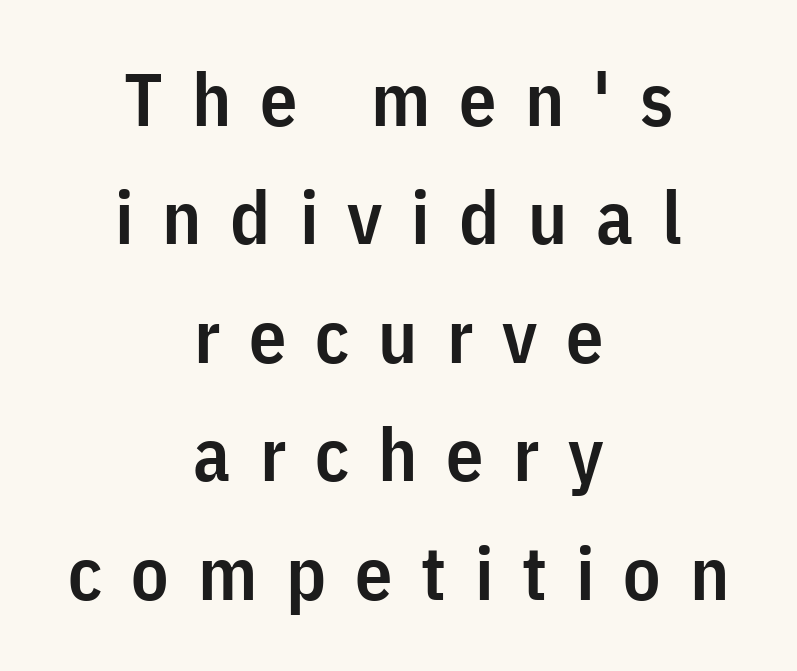
Q: Is the text bold? A: Semi-bold.
Q: Is the text italic (slanted)? A: No, it is upright.
Q: Is the typeface a serif or a sans-serif typeface? A: Sans-serif.
Q: Is the text underlined? A: No.
Q: How is the paragraph aligned? A: Centered.
Q: Is the spacing between letters normal or unusually wide? A: Unusually wide.
Q: Is the spacing between lines tight, normal or loose? A: Normal.
Q: Width (condensed, normal, or wide)? A: Condensed.
Q: Stroke contrast? A: Low.
Q: x-height? A: Medium.
Q: Monospaced? A: No.
